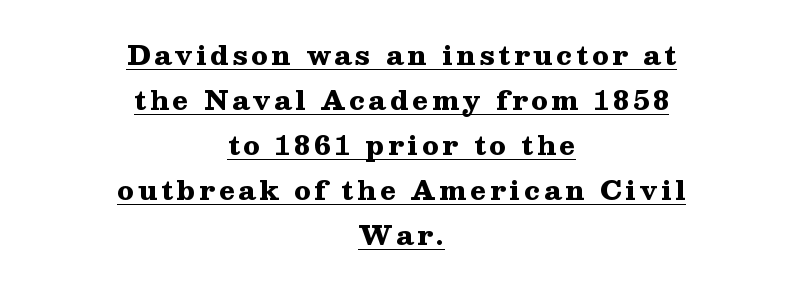
Teacher's note: observe the equal gaps on both sides — that is centered alignment. These lines carry a lot of weight — the face is fully bold. The typesetter has applied underlining to the passage shown. The lettering stays uniformly vertical, giving the passage a roman look.
